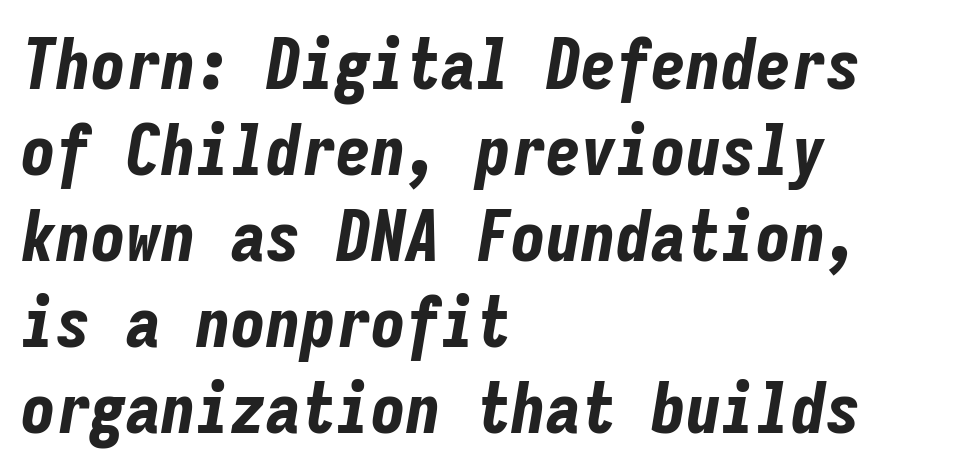
{"italic": "yes", "lean": "right", "slant_degrees": 9, "bold": "yes", "weight": "bold", "width": "condensed", "stroke_contrast": "low", "x_height": "medium", "monospaced": "yes", "underline": "no", "align": "left", "line_spacing_ratio": 1.23, "letter_spacing": "normal", "letter_spacing_em": 0.0, "glyph_px": 70}
